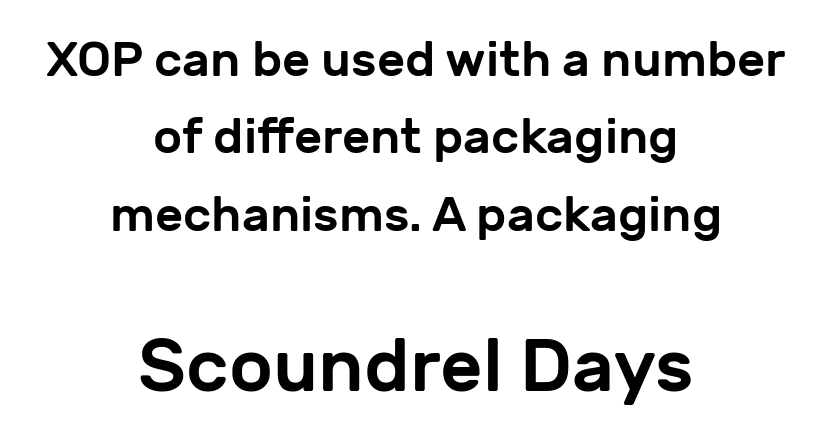
The image shows 74 px sans-serif type, upright; set centered, normal line spacing (1.58x), normal letter spacing, not underlined; the second (bottom) block is 1.51x larger; low stroke contrast and a medium x-height.
